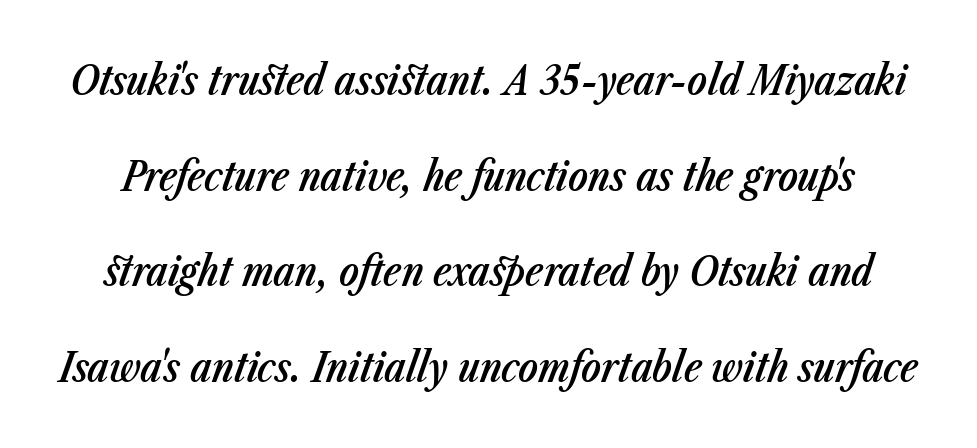
The image shows 41 px semibold, condensed type, italic (leaning right); set loose line spacing (2.33x), normal letter spacing, not underlined; low stroke contrast and a medium x-height.
